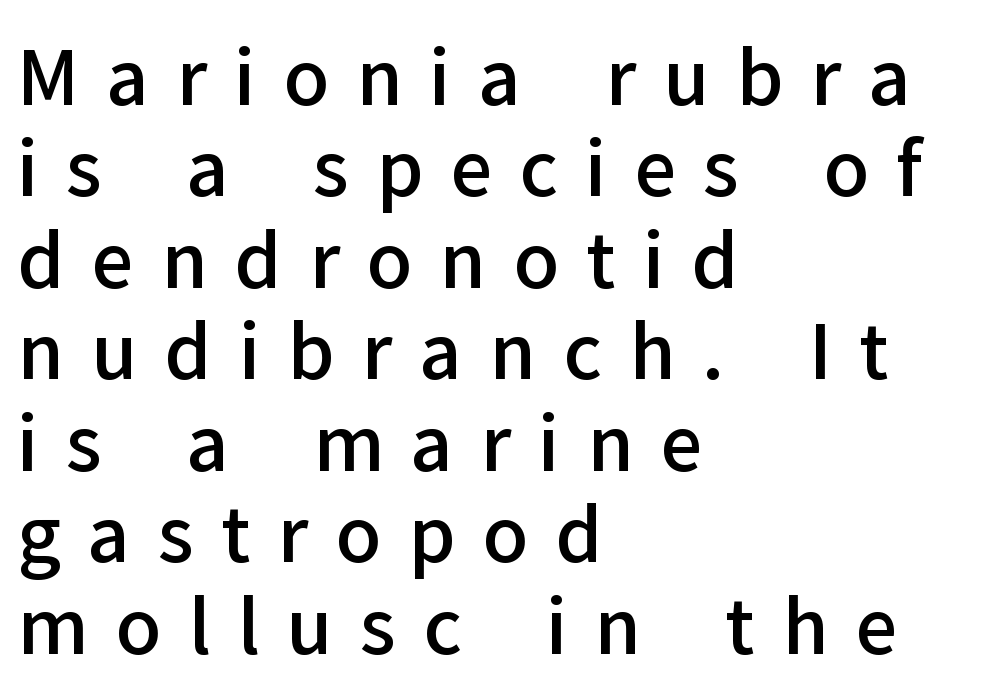
Q: Is the text bold? A: Semi-bold.
Q: Is the text italic (slanted)? A: No, it is upright.
Q: Is the typeface a serif or a sans-serif typeface? A: Sans-serif.
Q: Is the text underlined? A: No.
Q: How is the paragraph aligned? A: Left-aligned.
Q: Is the spacing between letters normal or unusually wide? A: Unusually wide.
Q: Width (condensed, normal, or wide)? A: Normal.
Q: Stroke contrast? A: Low.
Q: x-height? A: Medium.
Q: Monospaced? A: No.
